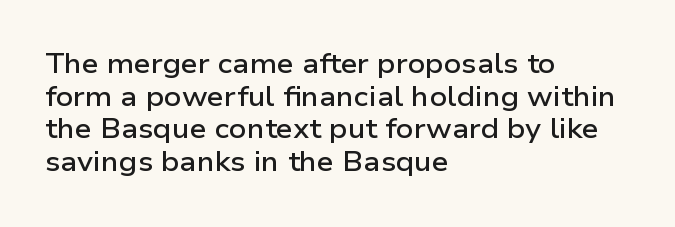
{"italic": "no", "bold": "semi", "underline": "no", "align": "left", "line_spacing_ratio": 1.21, "letter_spacing": "normal", "letter_spacing_em": 0.0, "glyph_px": 27}
